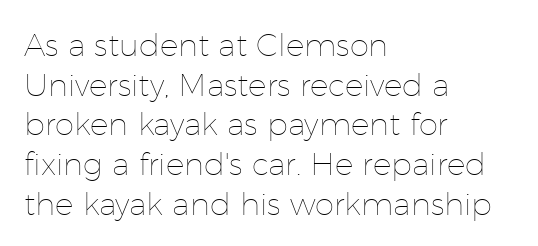
The image shows 31 px thin type, upright; set left-aligned, normal line spacing (1.28x), normal letter spacing, not underlined; low stroke contrast and a medium x-height.
